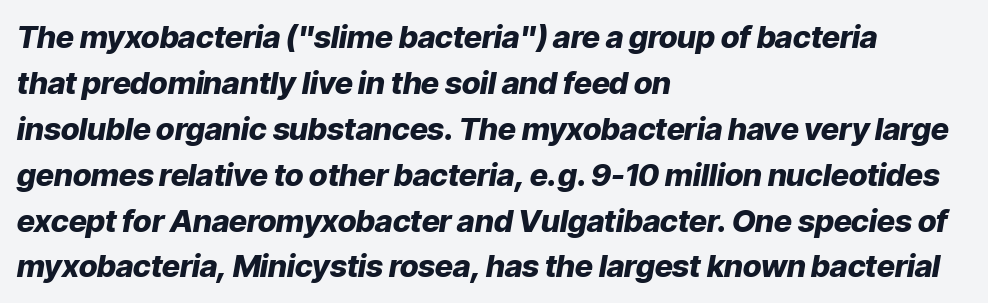
Spacing verdict: proportional, widths tailored to each character. In terms of leading, this rendering sits right in the middle. Where is the straight margin? On the left. The typography opts for an oblique posture over an upright one.
